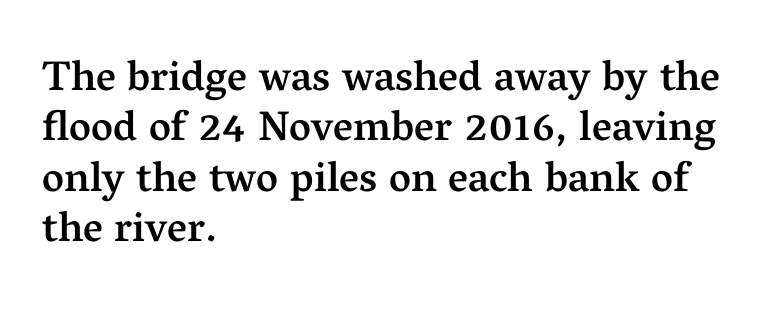
{"serif": "yes", "italic": "no", "bold": "semi", "weight": "semibold", "width": "normal", "stroke_contrast": "medium", "x_height": "medium", "monospaced": "no", "underline": "no", "align": "left", "line_spacing_ratio": 1.2, "letter_spacing": "normal", "letter_spacing_em": 0.0, "glyph_px": 42}
